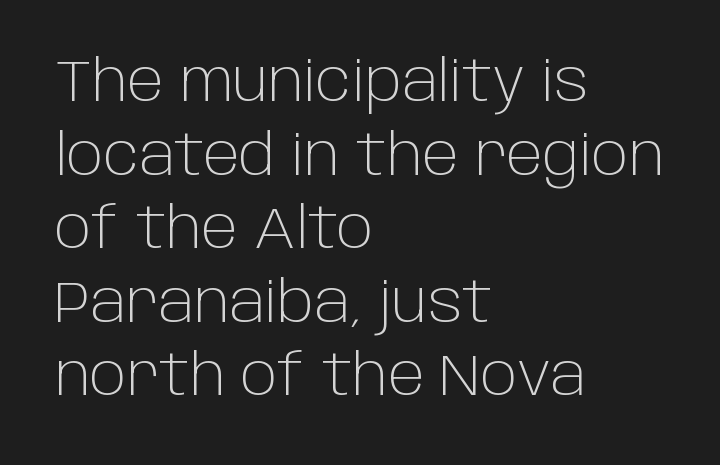
The image shows 57 px light sans-serif type, upright; set left-aligned, normal line spacing (1.29x), normal letter spacing, not underlined; low stroke contrast and a large x-height.
